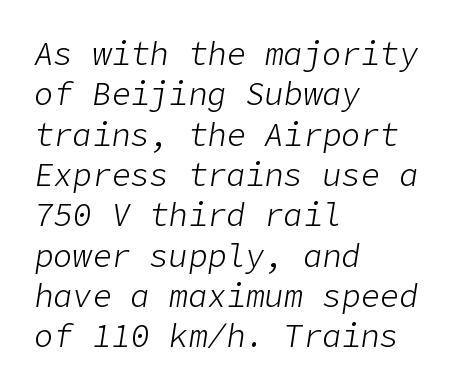
One-word summary of the alignment: left. Slanted lettering throughout. A clean baseline with only descenders dipping below it. These glyphs show unthickened strokes, regular width or finer.
